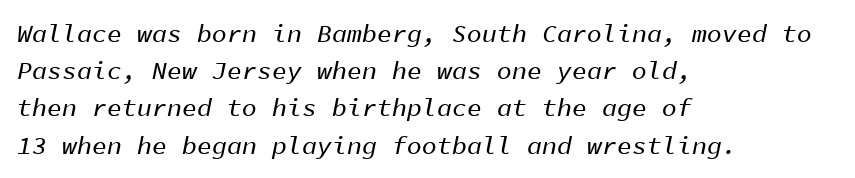
The image shows 25 px text type, italic (leaning right); set left-aligned, normal line spacing (1.49x), normal letter spacing, not underlined.
